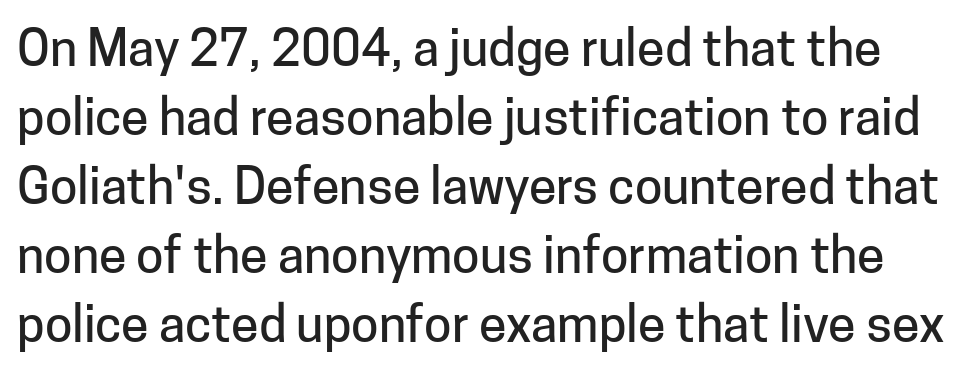
{"serif": "no", "italic": "no", "width": "normal", "stroke_contrast": "low", "x_height": "medium", "monospaced": "no", "underline": "no", "line_spacing": "normal", "line_spacing_ratio": 1.38, "letter_spacing": "normal", "letter_spacing_em": 0.0, "glyph_px": 50}
